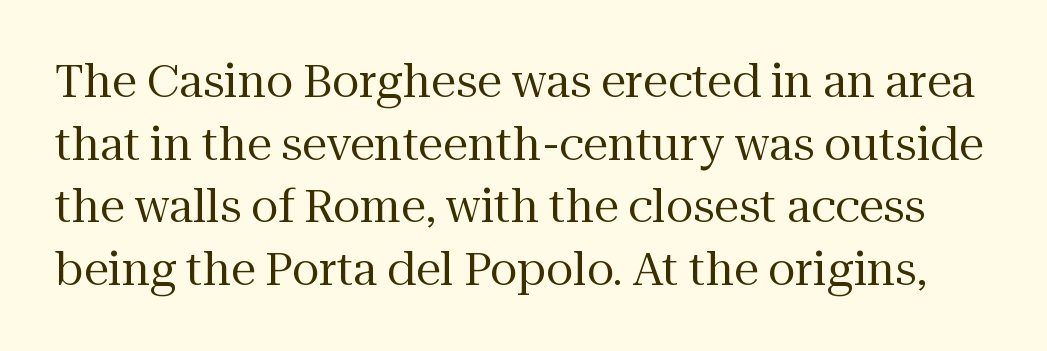
Q: Is the text bold? A: No.
Q: Is the text italic (slanted)? A: No, it is upright.
Q: Is the typeface a serif or a sans-serif typeface? A: Serif.
Q: Is the text underlined? A: No.
Q: Is the spacing between letters normal or unusually wide? A: Normal.
Q: Is the spacing between lines tight, normal or loose? A: Normal.
Q: Width (condensed, normal, or wide)? A: Normal.
Q: Stroke contrast? A: Medium.
Q: x-height? A: Medium.
Q: Monospaced? A: No.
